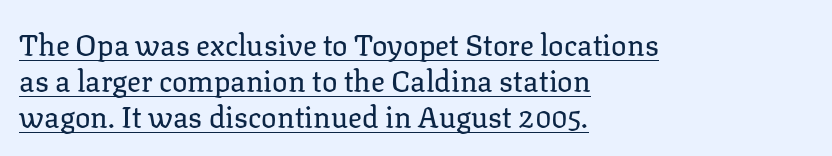
{"serif": "yes", "italic": "no", "bold": "no", "weight": "regular", "width": "normal", "stroke_contrast": "low", "x_height": "medium", "monospaced": "no", "underline": "yes", "align": "left", "line_spacing_ratio": 1.24, "letter_spacing": "normal", "letter_spacing_em": 0.0, "glyph_px": 29}
